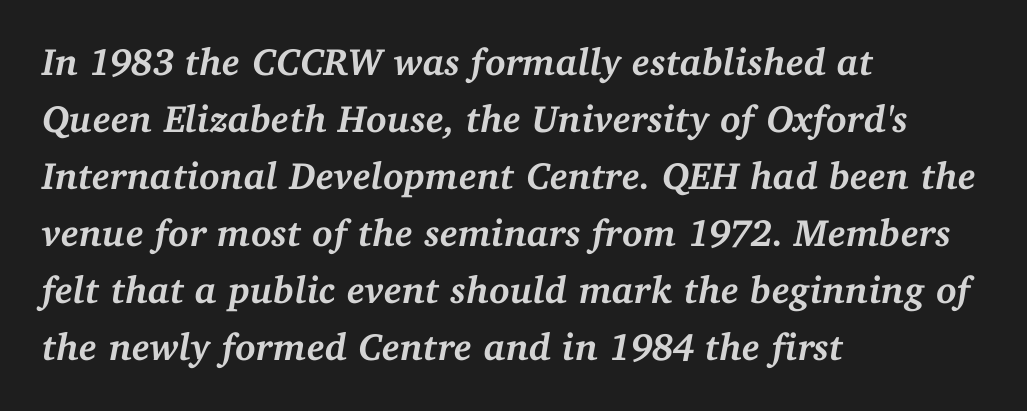
Q: Is the text bold? A: Yes.
Q: Is the text italic (slanted)? A: Yes, it leans right by about 11 degrees.
Q: Is the typeface a serif or a sans-serif typeface? A: Serif.
Q: Is the text underlined? A: No.
Q: How is the paragraph aligned? A: Left-aligned.
Q: Is the spacing between letters normal or unusually wide? A: Normal.
Q: Is the spacing between lines tight, normal or loose? A: Normal.
Q: Width (condensed, normal, or wide)? A: Normal.
Q: Stroke contrast? A: Medium.
Q: x-height? A: Medium.
Q: Monospaced? A: No.
